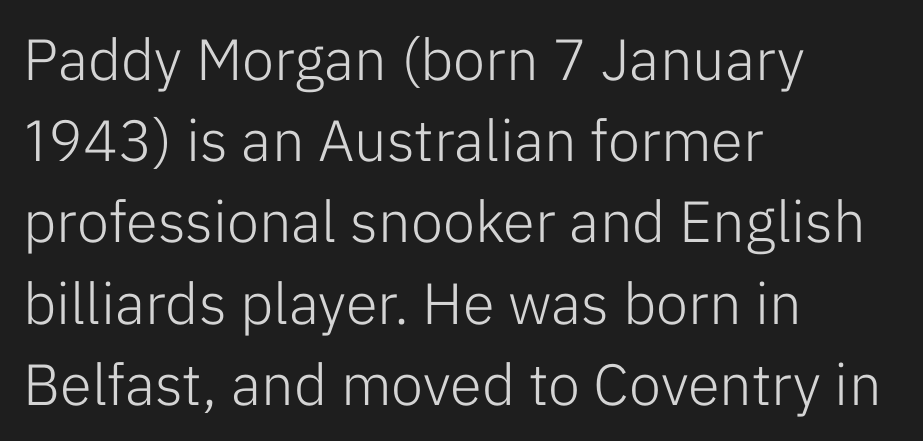
Q: Is the text bold? A: No.
Q: Is the text italic (slanted)? A: No, it is upright.
Q: Is the typeface a serif or a sans-serif typeface? A: Sans-serif.
Q: Is the text underlined? A: No.
Q: How is the paragraph aligned? A: Left-aligned.
Q: Is the spacing between letters normal or unusually wide? A: Normal.
Q: Is the spacing between lines tight, normal or loose? A: Normal.
Q: Width (condensed, normal, or wide)? A: Normal.
Q: Stroke contrast? A: Low.
Q: x-height? A: Medium.
Q: Monospaced? A: No.
